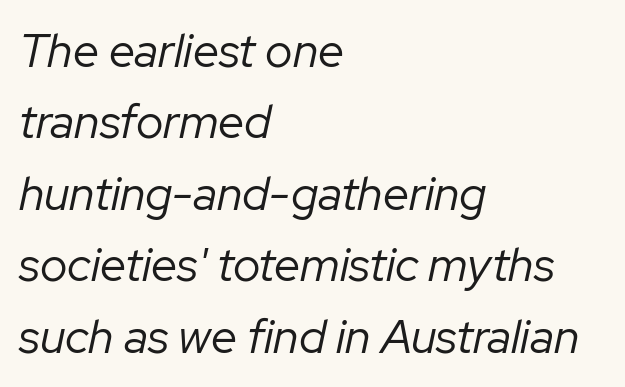
Q: Is the text bold? A: No.
Q: Is the text italic (slanted)? A: Yes, it leans right by about 12 degrees.
Q: Is the text underlined? A: No.
Q: How is the paragraph aligned? A: Left-aligned.
Q: Is the spacing between letters normal or unusually wide? A: Normal.
Q: Is the spacing between lines tight, normal or loose? A: Normal.
Q: Width (condensed, normal, or wide)? A: Normal.
Q: Stroke contrast? A: Low.
Q: x-height? A: Medium.
Q: Monospaced? A: No.
